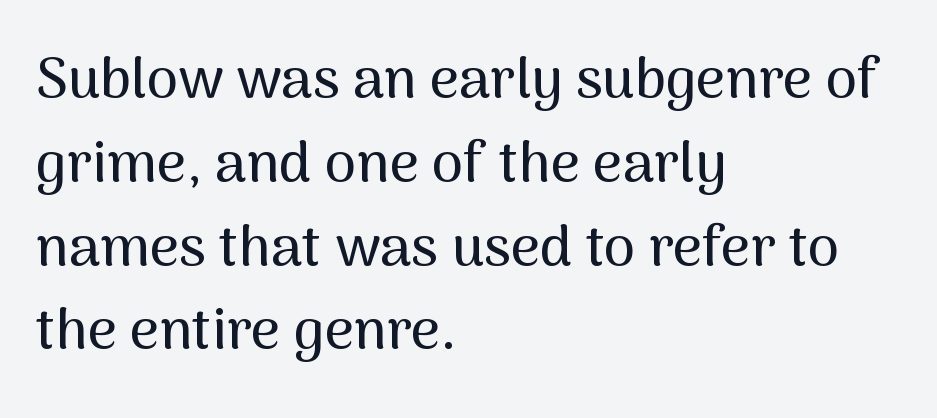
{"serif": "no", "italic": "no", "width": "normal", "stroke_contrast": "medium", "x_height": "medium", "monospaced": "no", "underline": "no", "align": "left", "line_spacing": "normal", "line_spacing_ratio": 1.47, "letter_spacing": "normal", "letter_spacing_em": 0.0, "glyph_px": 57}
